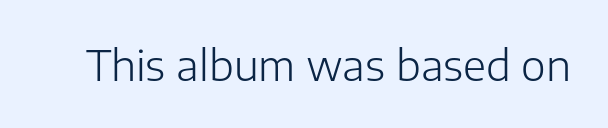
Descender tails drop into unmarked territory. The typeface chosen for these lines omits serifs. This is not heavy type; no bold has been used. Observe the ordinary spacing: letters are neighbours, not strangers. Tall strokes in this sample are plumb rather than angled.
